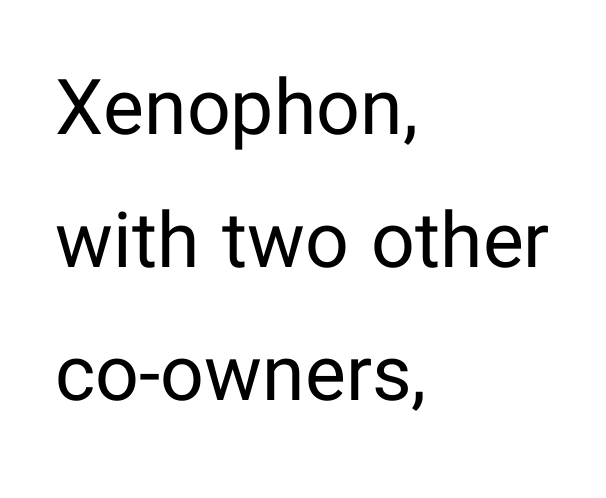
The image shows 77 px regular-weight sans-serif type, upright; set left-aligned, line spacing 1.73x, normal letter spacing, not underlined; low stroke contrast and a medium x-height.
